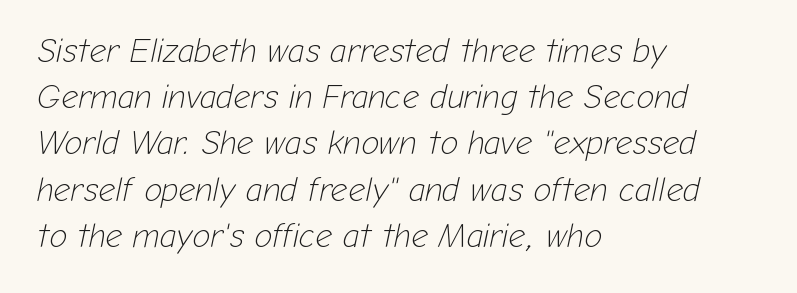
The image shows 33 px light type, italic (leaning right); set left-aligned, normal line spacing (1.4x), normal letter spacing, not underlined; low stroke contrast and a medium x-height.
